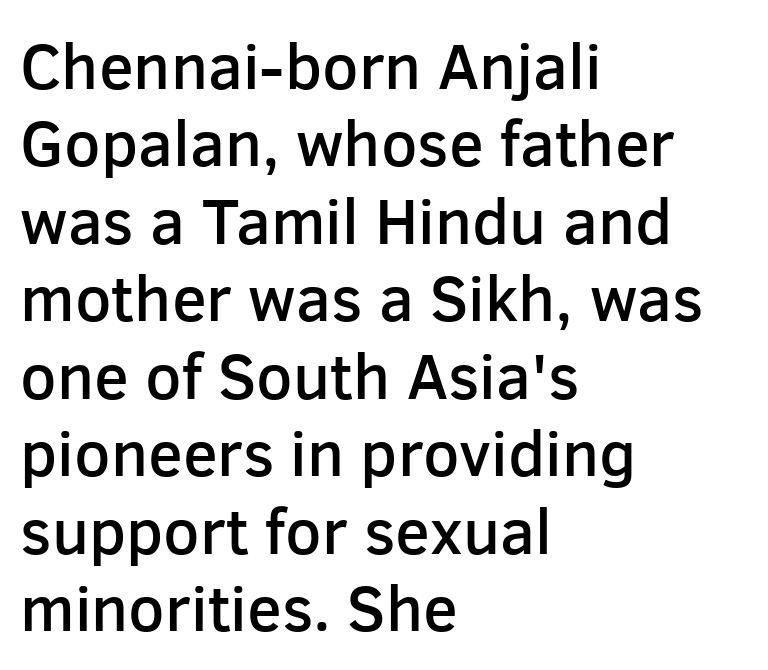
Is the letter spacing exaggerated? No — it looks like the ordinary default. The rendering shows plain stroke endings on the letterforms — a sans-serif design. Rule under the text: the space is simply empty. These lines were composed using upright roman letters. This sample has the flowing, uneven cadence of proportional lettering.
